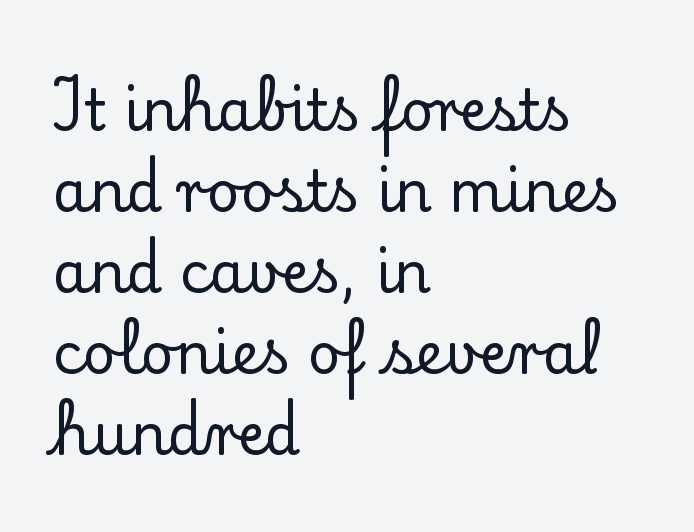
{"serif": "yes", "italic": "no", "width": "normal", "stroke_contrast": "low", "x_height": "small", "monospaced": "no", "underline": "no", "align": "left", "line_spacing": "normal", "line_spacing_ratio": 1.42, "letter_spacing": "normal", "letter_spacing_em": 0.0, "glyph_px": 57}
